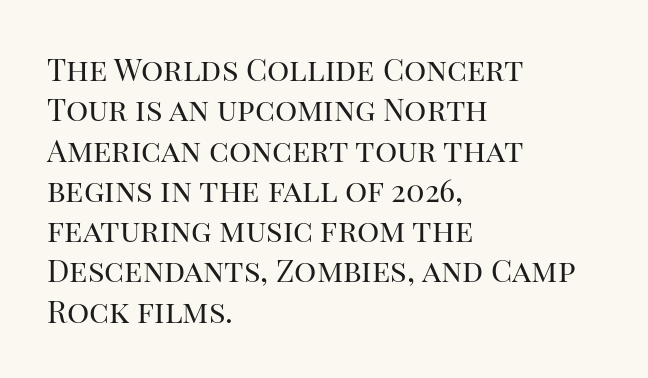
{"serif": "yes", "italic": "no", "bold": "no", "weight": "regular", "width": "normal", "stroke_contrast": "high", "x_height": "large", "monospaced": "no", "underline": "no", "align": "left", "line_spacing": "normal", "line_spacing_ratio": 1.3, "letter_spacing": "normal", "letter_spacing_em": 0.0, "glyph_px": 31}
